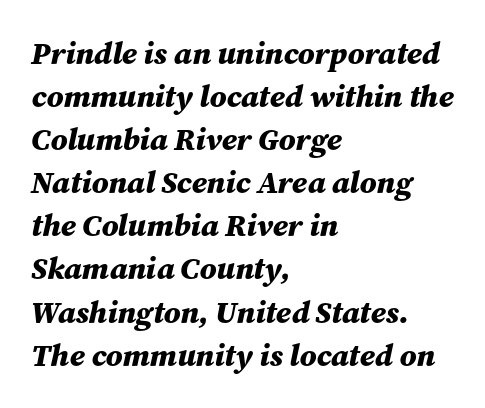
The space directly below the letters is spotless. The space between consecutive lines is moderate. Reading down the block, your eye returns to a fixed left position each line. Think of a printed novel: that variable character pitch is what you see here. The gaps between neighbouring characters are ordinary and unremarkable. The characters look thick and weighty, a clear bold.
